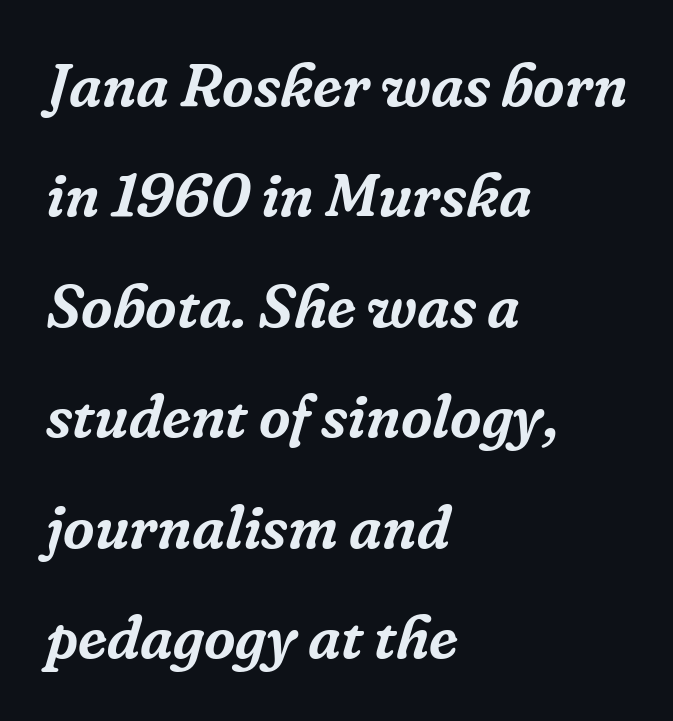
{"serif": "yes", "italic": "yes", "lean": "right", "slant_degrees": 16, "width": "normal", "stroke_contrast": "low", "x_height": "medium", "monospaced": "no", "underline": "no", "align": "left", "line_spacing_ratio": 1.81, "letter_spacing": "normal", "letter_spacing_em": 0.0, "glyph_px": 61}
